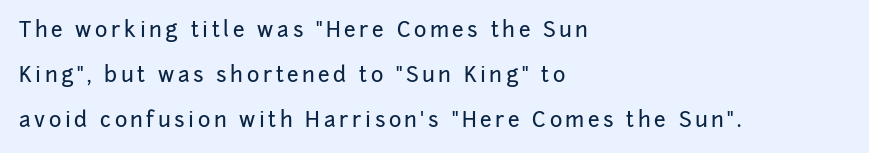
{"italic": "no", "underline": "no", "align": "left", "line_spacing": "loose", "line_spacing_ratio": 2.15, "glyph_px": 21}
